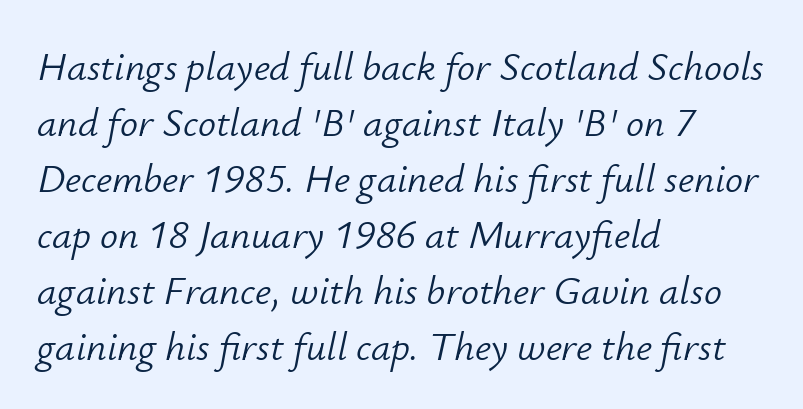
Inter-character spacing is left at the font's built-in metrics. Plain, unruled lines of type. Notice how the stems are inclined rather than vertical — that's the hallmark of italics. Regarding leading, the lines here are spaced in the standard way. Weight class: somewhere from thin through regular.
